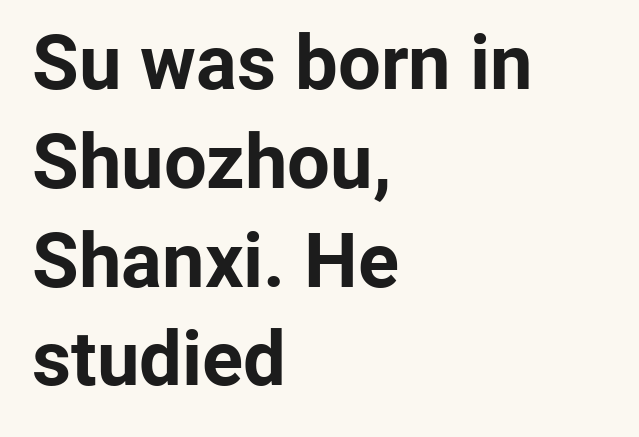
Unlike a traditional serif, this face leaves its strokes unadorned. A bare baseline throughout the passage. One glance says typical: line gaps are just what's usual. Its strokes are broad and dark, the hallmark of bold type. Observe the ordinary spacing: letters are neighbours, not strangers. The rag falls on the right side of this text block.
